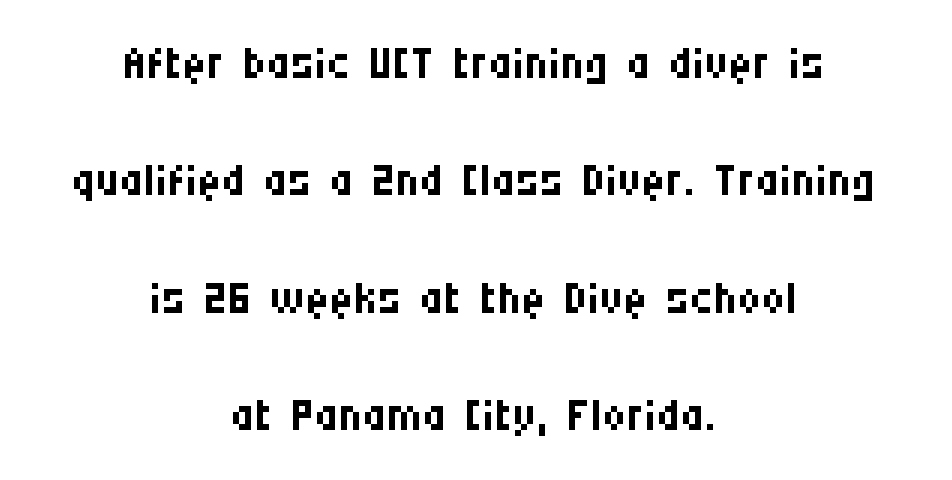
Q: Is the text bold? A: No.
Q: Is the text italic (slanted)? A: No, it is upright.
Q: Is the typeface a serif or a sans-serif typeface? A: Sans-serif.
Q: Is the text underlined? A: No.
Q: How is the paragraph aligned? A: Centered.
Q: Is the spacing between letters normal or unusually wide? A: Normal.
Q: Width (condensed, normal, or wide)? A: Condensed.
Q: Stroke contrast? A: Medium.
Q: x-height? A: Large.
Q: Monospaced? A: No.
